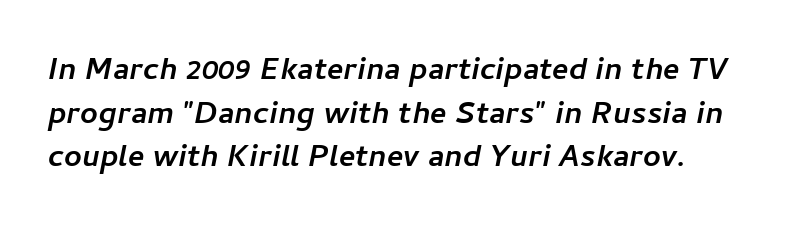
The image shows 31 px semibold type, italic (leaning right); set normal line spacing (1.41x), normal letter spacing, not underlined; low stroke contrast and a medium x-height.
